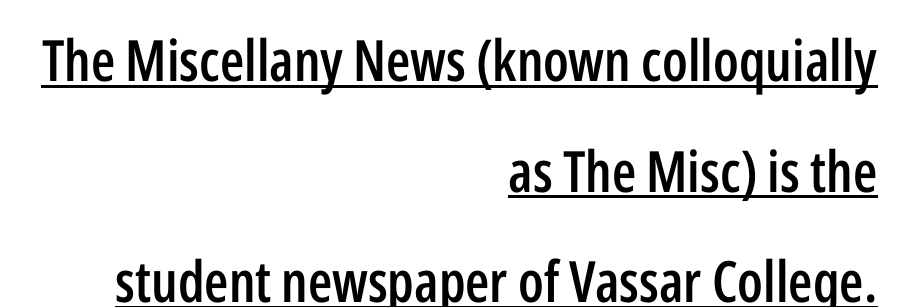
{"serif": "no", "italic": "no", "bold": "semi", "weight": "semibold", "width": "condensed", "stroke_contrast": "low", "x_height": "medium", "monospaced": "no", "underline": "yes", "align": "right", "line_spacing": "loose", "line_spacing_ratio": 1.94, "letter_spacing": "normal", "letter_spacing_em": 0.0, "glyph_px": 57}
